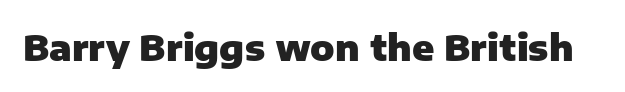
{"serif": "no", "italic": "no", "bold": "yes", "weight": "heavy", "width": "normal", "stroke_contrast": "low", "x_height": "medium", "monospaced": "no", "underline": "no", "letter_spacing": "normal", "letter_spacing_em": 0.0, "glyph_px": 36}
